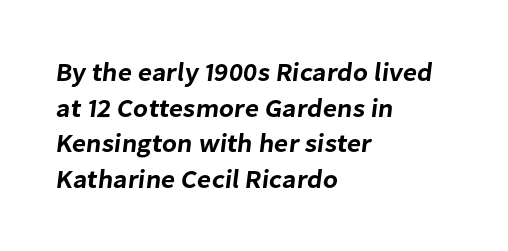
Underlining? Definitely not there. Line starts are locked; line ends wander. This rendering leaves character spacing at its baseline value. Evenly set lines give the paragraph a standard silhouette.
